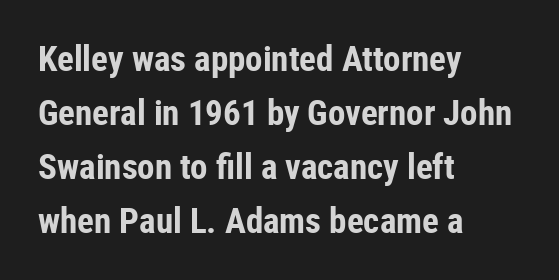
This sample is left-justified, so line endings fall wherever the words run out. Inter-character spacing is left at the font's built-in metrics. The strip under each line holds only bare page. Look at the bottom of the vertical strokes: they stop flat, with no serifs. The lettering holds an erect, upright posture throughout.
